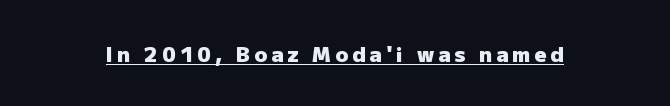
{"italic": "no", "bold": "yes", "underline": "yes", "glyph_px": 21}
